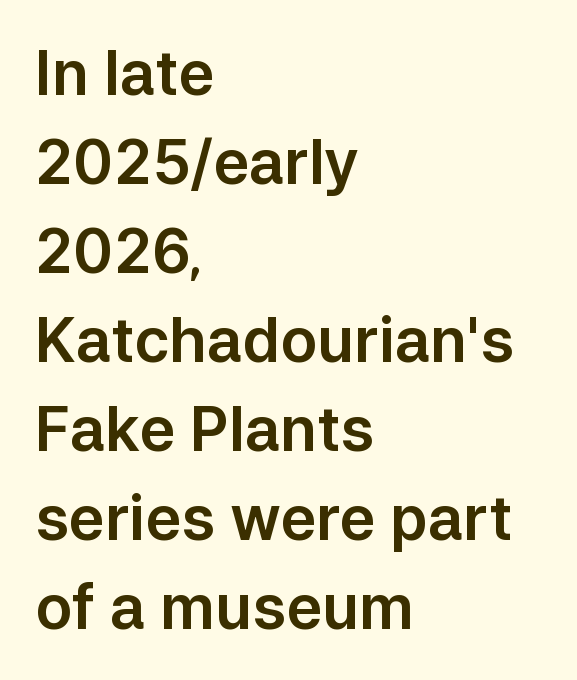
The image shows 61 px sans-serif type, upright; set left-aligned, normal line spacing (1.46x), normal letter spacing, not underlined; low stroke contrast and a medium x-height.
